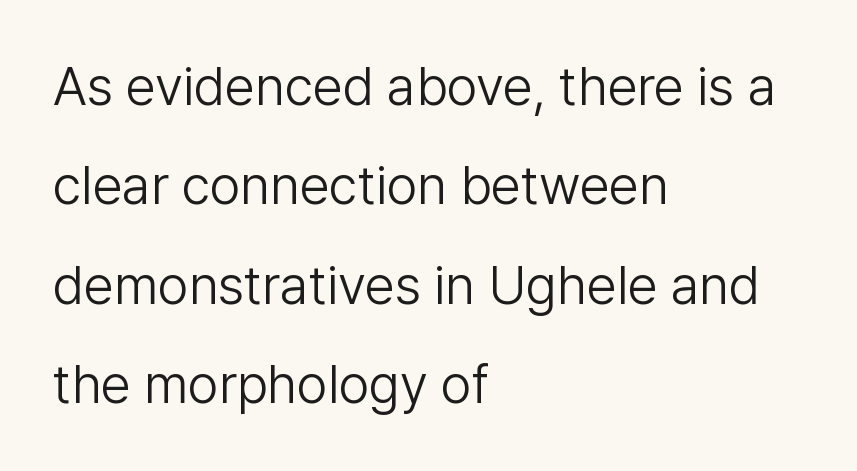
{"serif": "no", "italic": "no", "bold": "no", "weight": "light", "width": "normal", "stroke_contrast": "low", "x_height": "medium", "monospaced": "no", "underline": "no", "align": "left", "line_spacing_ratio": 1.84, "letter_spacing": "normal", "letter_spacing_em": 0.0, "glyph_px": 54}
